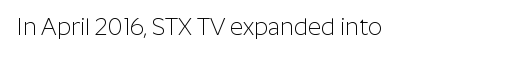
Q: Is the text bold? A: No.
Q: Is the text italic (slanted)? A: No, it is upright.
Q: Is the text underlined? A: No.
Q: Is the spacing between letters normal or unusually wide? A: Normal.
